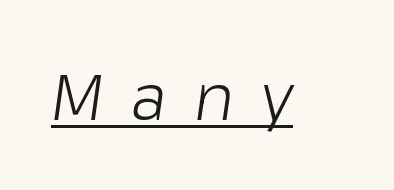
{"italic": "yes", "lean": "right", "slant_degrees": 8, "bold": "no", "weight": "light", "width": "normal", "stroke_contrast": "low", "x_height": "medium", "monospaced": "no", "underline": "yes", "letter_spacing": "wide", "letter_spacing_em": 0.43, "glyph_px": 64}
